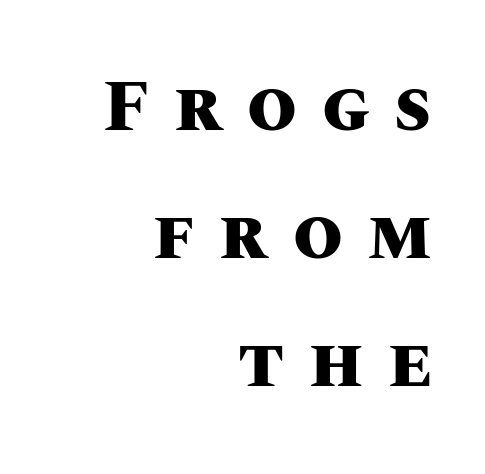
{"italic": "no", "bold": "yes", "weight": "heavy", "width": "normal", "stroke_contrast": "medium", "x_height": "large", "monospaced": "no", "underline": "no", "align": "right", "line_spacing_ratio": 1.78, "letter_spacing": "wide", "letter_spacing_em": 0.34, "glyph_px": 72}
